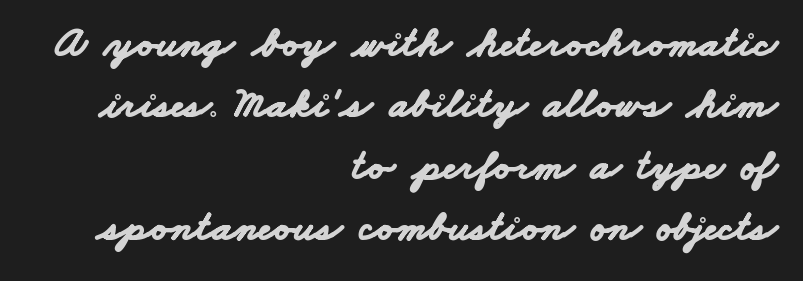
The image shows 43 px bold, wide sans-serif type; set right-aligned, normal line spacing (1.43x), normal letter spacing, not underlined; low stroke contrast and a small x-height.
